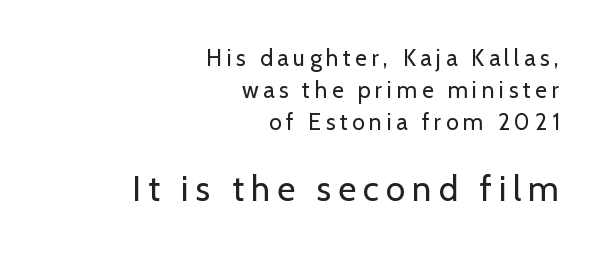
The image shows 35 px regular-weight sans-serif type, upright; set right-aligned, normal line spacing (1.39x), unusually wide letter spacing (+0.2 em), not underlined; the second (bottom) block is 1.52x larger; low stroke contrast and a medium x-height.
